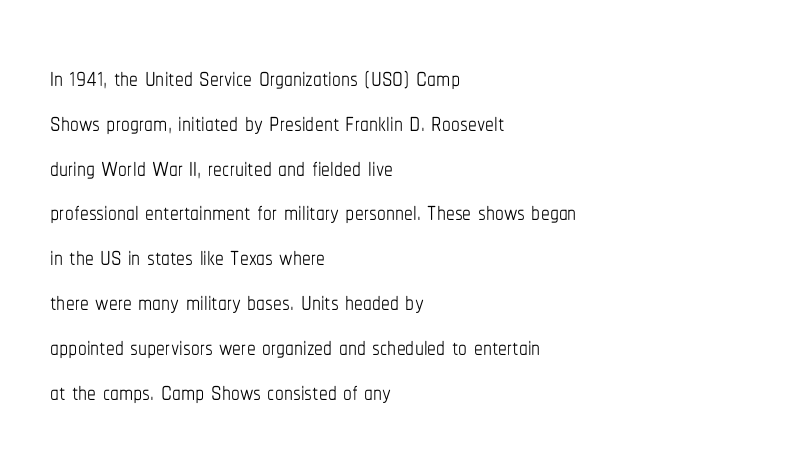
The image shows 35 px thin, condensed type, upright; set left-aligned, normal line spacing (1.28x), normal letter spacing, not underlined; low stroke contrast and a medium x-height.
